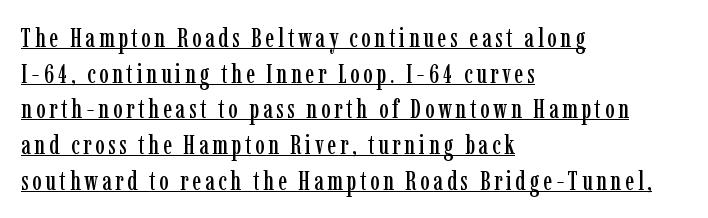
Q: Is the text italic (slanted)? A: No, it is upright.
Q: Is the text underlined? A: Yes.
Q: How is the paragraph aligned? A: Left-aligned.
Q: Is the spacing between lines tight, normal or loose? A: Normal.
